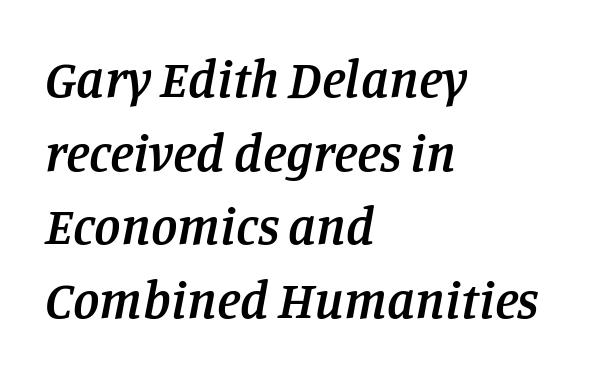
What stands out about the letter spacing? Nothing — it is the standard amount. Every letter is mildly thick-stroked: semibold rather than bold. Horizontal alignment here is leftward, the default for most running prose. Little horizontal feet cap the strokes, marking this as serif type.
